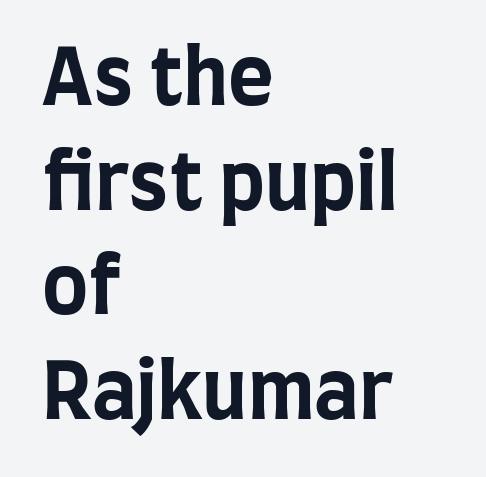
Q: Is the text bold? A: Yes.
Q: Is the text italic (slanted)? A: No, it is upright.
Q: Is the typeface a serif or a sans-serif typeface? A: Sans-serif.
Q: Is the text underlined? A: No.
Q: How is the paragraph aligned? A: Left-aligned.
Q: Is the spacing between letters normal or unusually wide? A: Normal.
Q: Is the spacing between lines tight, normal or loose? A: Normal.
Q: Width (condensed, normal, or wide)? A: Condensed.
Q: Stroke contrast? A: Low.
Q: x-height? A: Large.
Q: Monospaced? A: No.
